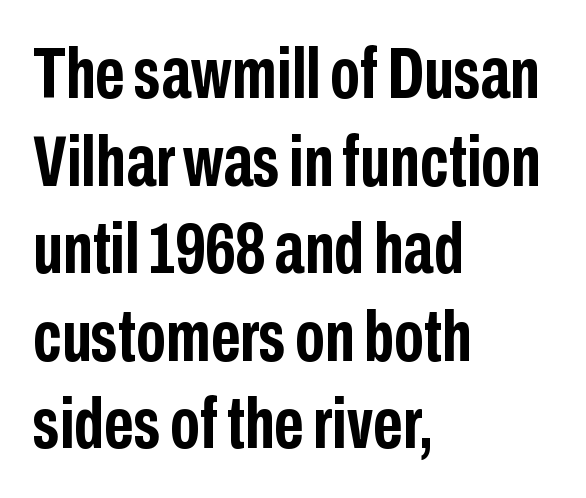
{"serif": "no", "italic": "no", "bold": "yes", "weight": "semibold", "width": "condensed", "stroke_contrast": "low", "x_height": "medium", "monospaced": "no", "underline": "no", "align": "left", "line_spacing_ratio": 1.2, "letter_spacing": "normal", "letter_spacing_em": 0.0, "glyph_px": 73}
